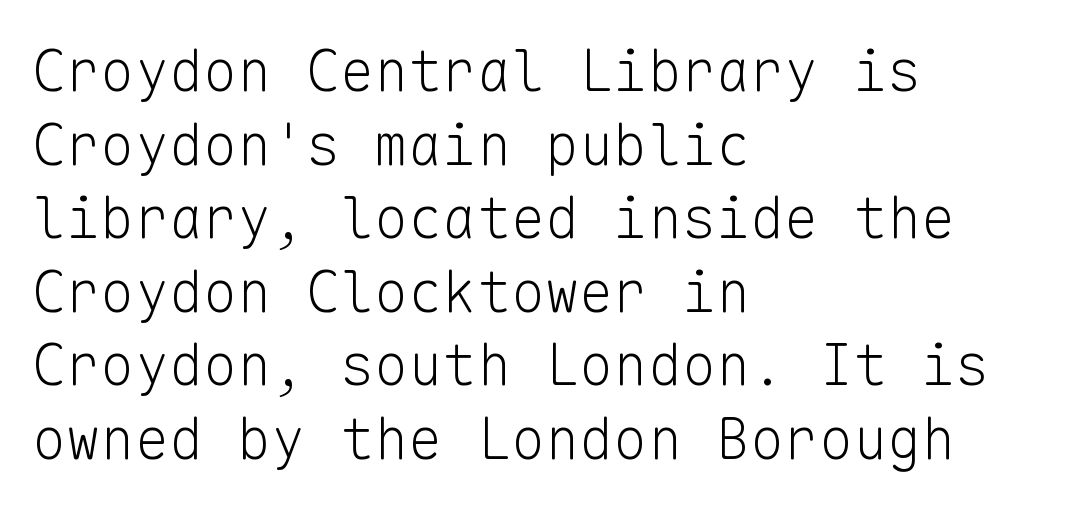
Q: Is the text bold? A: No.
Q: Is the text italic (slanted)? A: No, it is upright.
Q: Is the typeface a serif or a sans-serif typeface? A: Sans-serif.
Q: Is the text underlined? A: No.
Q: How is the paragraph aligned? A: Left-aligned.
Q: Is the spacing between letters normal or unusually wide? A: Normal.
Q: Is the spacing between lines tight, normal or loose? A: Normal.
Q: Width (condensed, normal, or wide)? A: Normal.
Q: Stroke contrast? A: Low.
Q: x-height? A: Medium.
Q: Monospaced? A: Yes.
